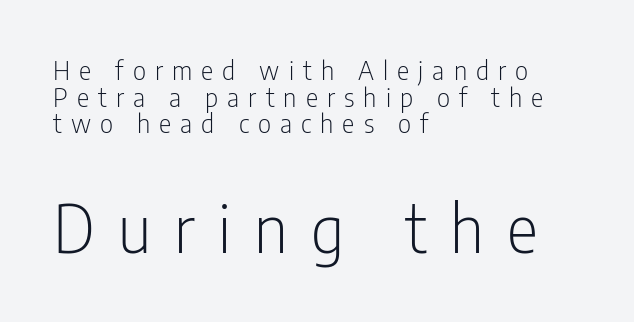
The image shows 66 px light, condensed sans-serif type, upright; set left-aligned, tight line spacing (1.02x), unusually wide letter spacing (+0.35 em), not underlined; the second (bottom) block is 2.54x larger; low stroke contrast and a medium x-height.
